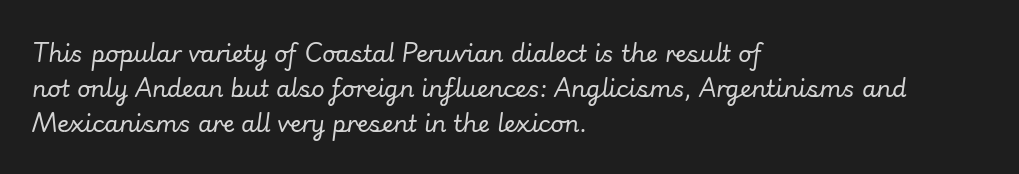
The image shows 23 px text type, italic (leaning right); set left-aligned, normal line spacing (1.53x), normal letter spacing, not underlined.
